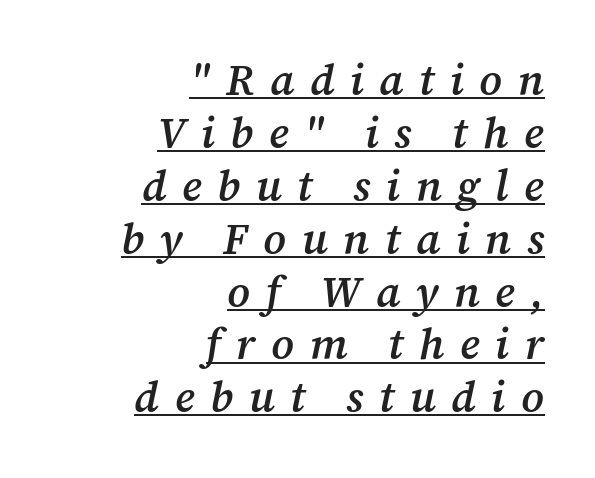
Layout note: lines flush right. The type family on display is of the serif kind. Note the varied advance widths — an 'i' is clearly narrower than an 'm'. This rendering features underlined lettering. When letters slant like this, we call the style italic.
